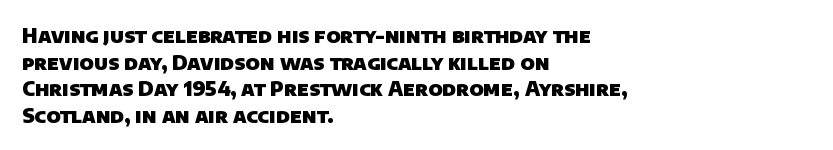
{"bold": "yes", "underline": "no", "align": "left", "line_spacing": "normal", "line_spacing_ratio": 1.33, "letter_spacing": "normal", "letter_spacing_em": 0.0, "glyph_px": 20}
